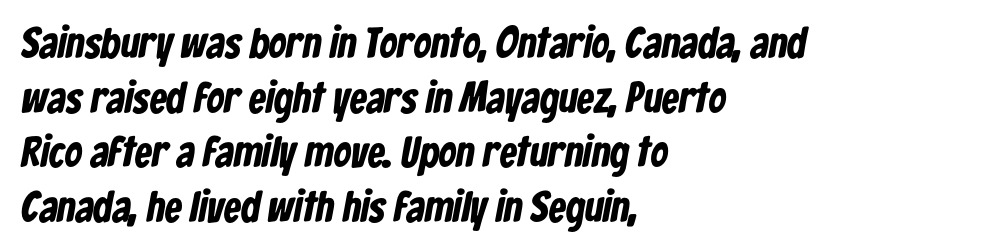
Each letter keeps its own natural width here, so spacing adapts to shape. The glyphs have the mass of a bold cut. Interline gaps are of average width in this sample. Unmarked baselines from the first word to the last. To sum up the face: it is a sans, with no serifs.
